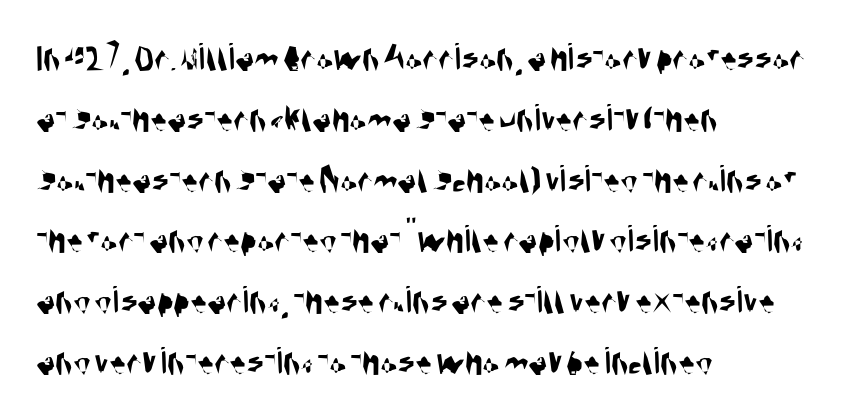
Q: Is the typeface a serif or a sans-serif typeface? A: Sans-serif.
Q: Is the text underlined? A: No.
Q: How is the paragraph aligned? A: Left-aligned.
Q: Is the spacing between letters normal or unusually wide? A: Normal.
Q: Is the spacing between lines tight, normal or loose? A: Normal.
Q: Width (condensed, normal, or wide)? A: Condensed.
Q: Stroke contrast? A: Medium.
Q: x-height? A: Large.
Q: Monospaced? A: No.
